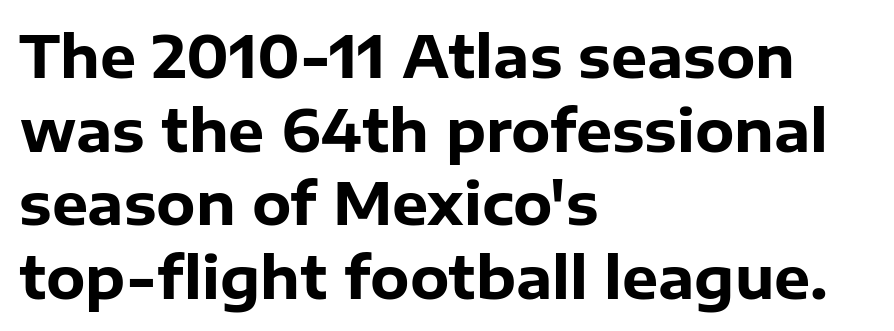
No word sits above an underline. Vertically, the passage feels balanced, rows spaced as you'd expect. Do the characters align in a grid? No, the font is proportional. A student would call this left alignment; a typographer would say flush left, rag right.
